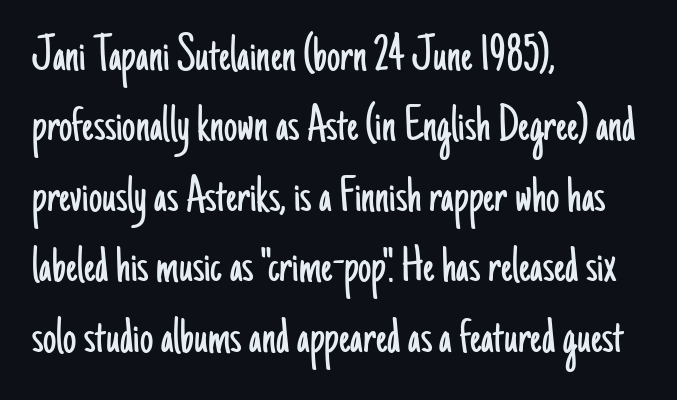
The image shows 53 px light, condensed sans-serif type, upright; set left-aligned, normal line spacing (1.33x), normal letter spacing, not underlined; low stroke contrast and a small x-height.
